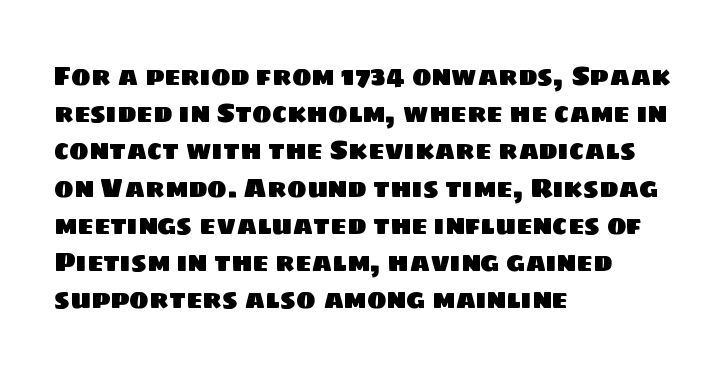
Honestly, the row spacing looks completely unremarkable. Anything drawn beneath the words? Only blank space. The compositor pushed each line to the left boundary. Words appear dense and cohesive because spacing is normal.
